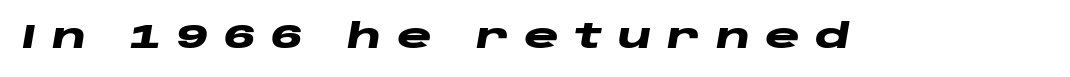
{"italic": "yes", "lean": "right", "slant_degrees": 10, "bold": "yes", "weight": "heavy", "width": "wide", "stroke_contrast": "low", "x_height": "large", "monospaced": "no", "underline": "no", "letter_spacing": "wide", "letter_spacing_em": 0.46, "glyph_px": 33}
